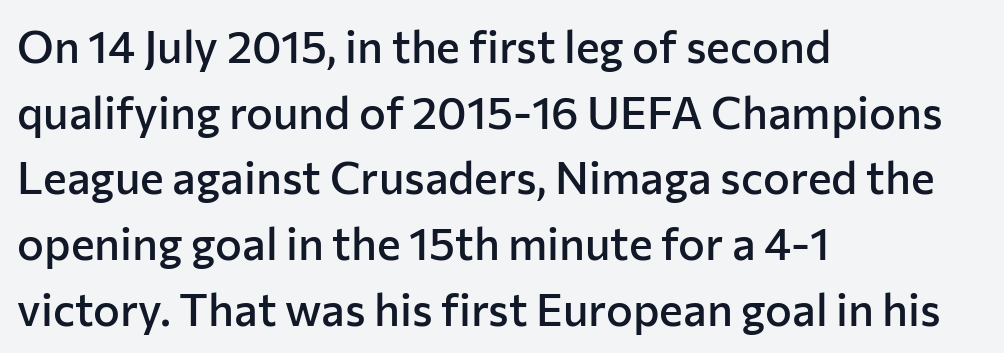
If you drew a line through each stem, it would be perfectly vertical. Between one letter and the next there's only the usual sliver of space. No feet cap the strokes, marking this as sans-serif type. Each letter keeps its own natural width here, so spacing adapts to shape. Weight: semibold (demi). In terms of leading, this rendering sits right in the middle.
